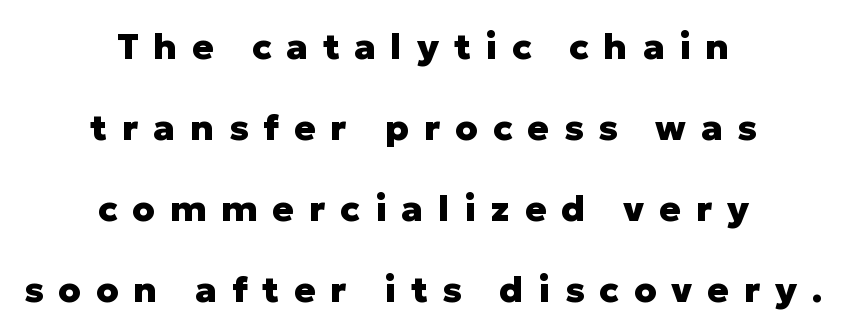
The image shows 36 px heavy sans-serif type, upright; set centered, loose line spacing (2.25x), unusually wide letter spacing (+0.41 em), not underlined; low stroke contrast and a medium x-height.
